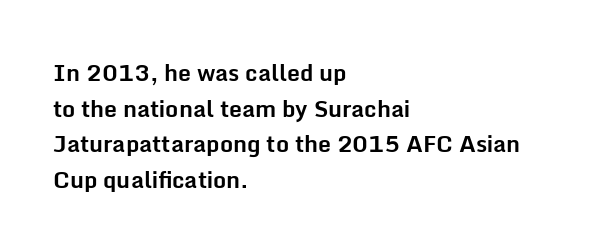
{"italic": "no", "bold": "yes", "underline": "no", "align": "left", "line_spacing": "normal", "line_spacing_ratio": 1.55, "letter_spacing": "normal", "letter_spacing_em": 0.0, "glyph_px": 23}
